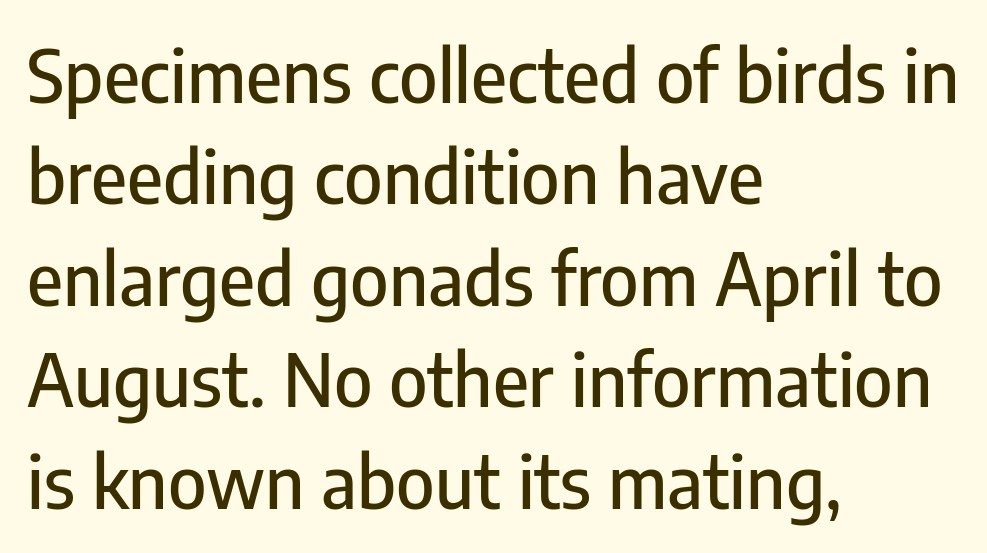
Each word holds together tightly as a unit, with standard inter-letter gaps. This sample has the flowing, uneven cadence of proportional lettering. The lines in this sample share a left origin and differ only in where they stop. Letterform terminals end flat and unadorned throughout the passage. A normal amount of white space separates one row of letters from the next.
